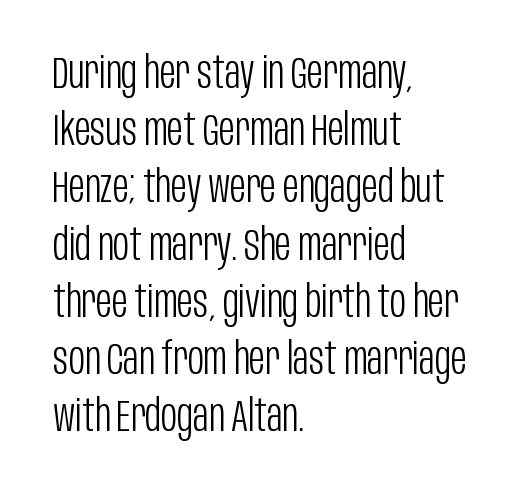
Character widths vary here, with narrow letters taking less room than wide ones. This rendering uses left alignment, leaving the right contour irregular. The strip under each line holds only bare page. Is there much room between lines? A standard amount, neither cramped nor airy. A roman cut, with each character standing at attention. Letter spacing: default.
